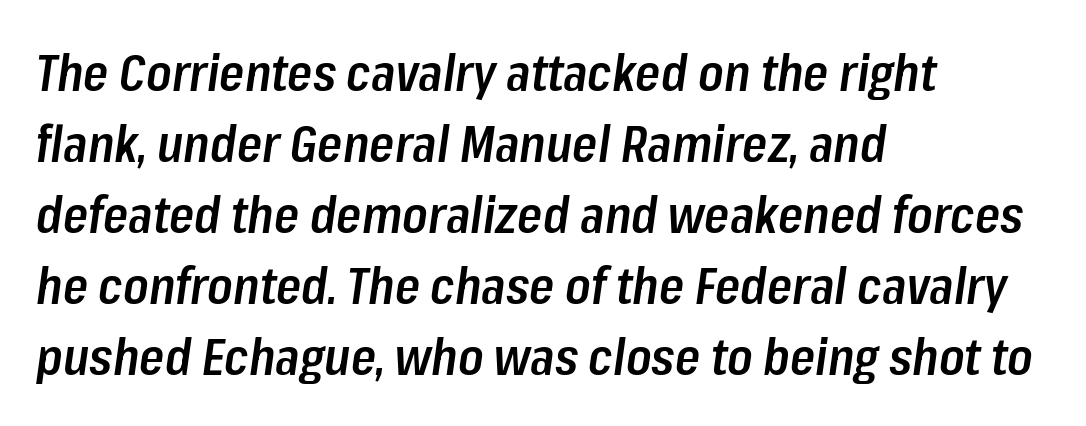
Q: Is the text bold? A: Semi-bold.
Q: Is the text italic (slanted)? A: Yes, it leans right by about 8 degrees.
Q: Is the text underlined? A: No.
Q: How is the paragraph aligned? A: Left-aligned.
Q: Is the spacing between letters normal or unusually wide? A: Normal.
Q: Is the spacing between lines tight, normal or loose? A: Normal.
Q: Width (condensed, normal, or wide)? A: Condensed.
Q: Stroke contrast? A: Low.
Q: x-height? A: Medium.
Q: Monospaced? A: No.
